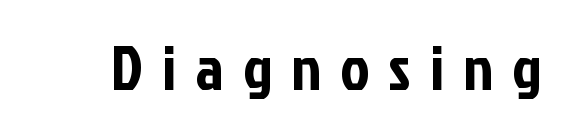
The image shows 62 px condensed sans-serif type, upright; set unusually wide letter spacing (+0.31 em), not underlined; low stroke contrast and a medium x-height.
